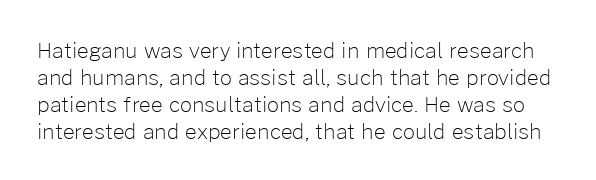
{"italic": "no", "bold": "no", "underline": "no", "line_spacing": "normal", "line_spacing_ratio": 1.28, "letter_spacing": "normal", "letter_spacing_em": 0.0, "glyph_px": 21}
